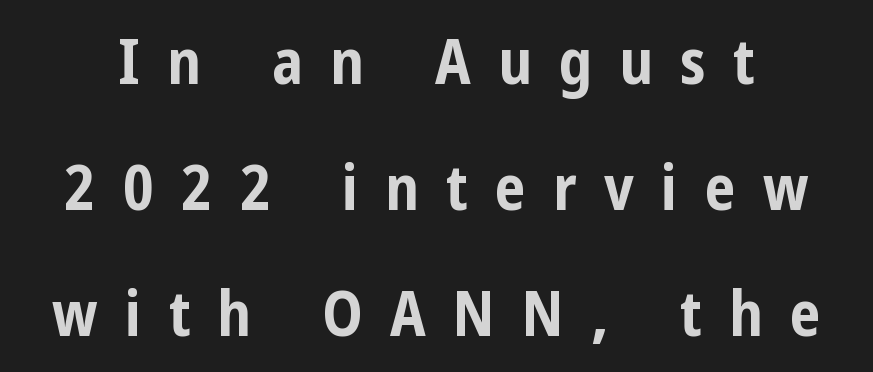
The image shows 62 px bold, condensed sans-serif type, upright; set loose line spacing (2.03x), unusually wide letter spacing (+0.44 em), not underlined; low stroke contrast and a medium x-height.
